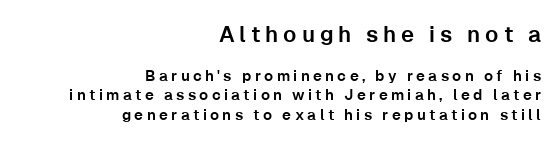
Q: Is the text italic (slanted)? A: No, it is upright.
Q: Is the text underlined? A: No.
Q: How is the paragraph aligned? A: Right-aligned.
Q: Is the spacing between letters normal or unusually wide? A: Unusually wide.
Q: Is the spacing between lines tight, normal or loose? A: Normal.
Q: Which block of text is set in a larger size, the first (top) or the second (bottom)? A: The first (top) one.
